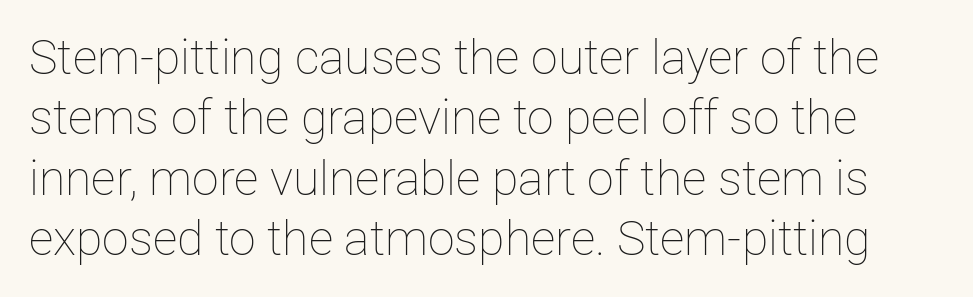
{"italic": "no", "bold": "no", "weight": "thin", "width": "normal", "stroke_contrast": "low", "x_height": "medium", "monospaced": "no", "underline": "no", "line_spacing": "normal", "line_spacing_ratio": 1.26, "letter_spacing": "normal", "letter_spacing_em": 0.0, "glyph_px": 48}
